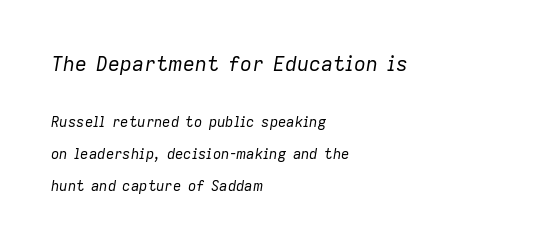
The image shows 20 px text type, italic (leaning right); set left-aligned, loose line spacing (2.3x), normal letter spacing, not underlined; the first (top) block is 1.43x larger.
